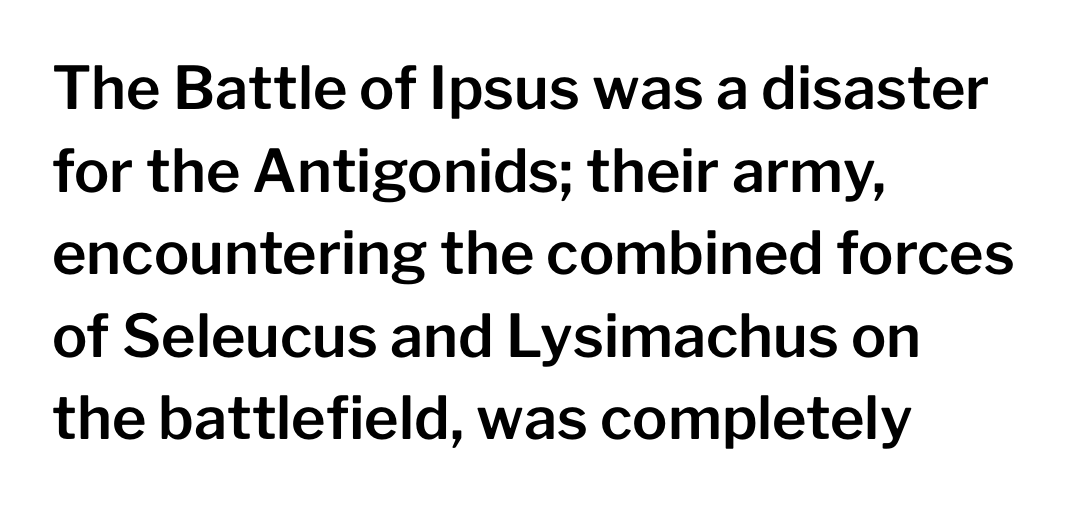
Q: Is the text italic (slanted)? A: No, it is upright.
Q: Is the typeface a serif or a sans-serif typeface? A: Sans-serif.
Q: Is the text underlined? A: No.
Q: How is the paragraph aligned? A: Left-aligned.
Q: Is the spacing between letters normal or unusually wide? A: Normal.
Q: Is the spacing between lines tight, normal or loose? A: Normal.
Q: Width (condensed, normal, or wide)? A: Normal.
Q: Stroke contrast? A: Low.
Q: x-height? A: Medium.
Q: Monospaced? A: No.
